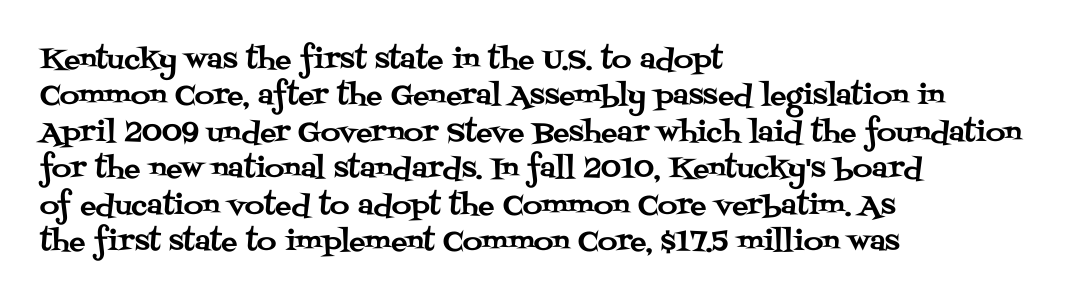
{"italic": "no", "underline": "no", "align": "left", "line_spacing": "normal", "line_spacing_ratio": 1.35, "letter_spacing": "normal", "letter_spacing_em": 0.0, "glyph_px": 27}
